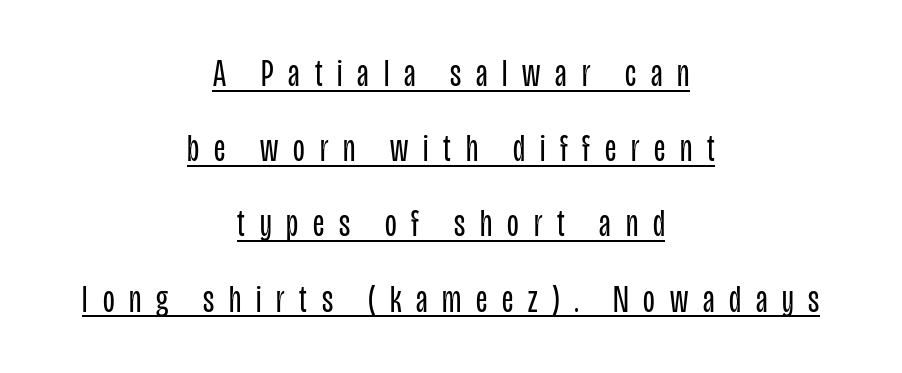
Q: Is the text bold? A: No.
Q: Is the text italic (slanted)? A: No, it is upright.
Q: Is the typeface a serif or a sans-serif typeface? A: Sans-serif.
Q: Is the text underlined? A: Yes.
Q: How is the paragraph aligned? A: Centered.
Q: Is the spacing between letters normal or unusually wide? A: Unusually wide.
Q: Is the spacing between lines tight, normal or loose? A: Loose.
Q: Width (condensed, normal, or wide)? A: Condensed.
Q: Stroke contrast? A: Low.
Q: x-height? A: Large.
Q: Monospaced? A: No.
